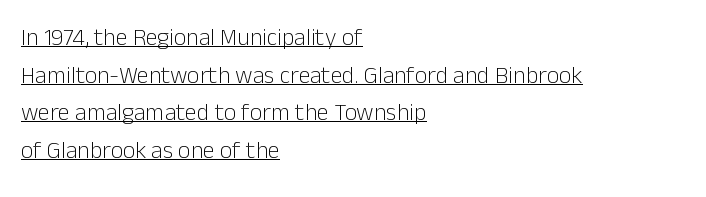
The image shows 24 px text type, upright; set left-aligned, normal line spacing (1.57x), normal letter spacing, underlined.
